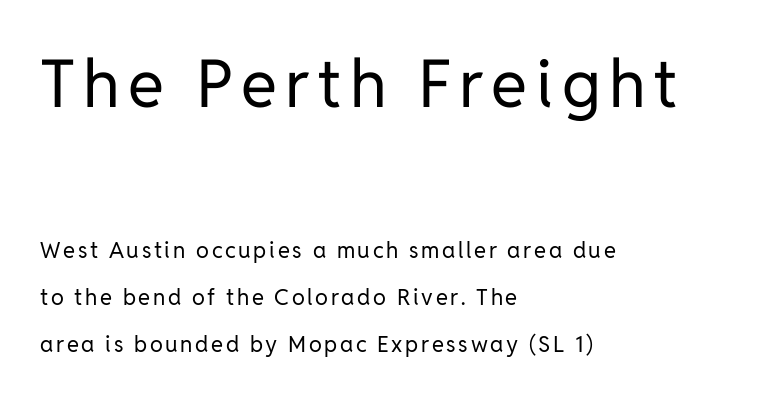
Looks like regular typesetting: each glyph gets only the width it needs. Posture: upright roman. A great deal of white space separates one row of letters from the next. This reads as an unemphasized weight, regular at the heaviest. A clean baseline with only descenders dipping below it.
